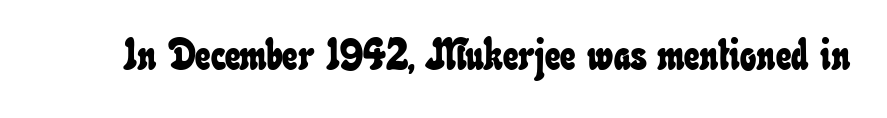
The image shows 43 px condensed type; set normal letter spacing, not underlined; low stroke contrast and a small x-height.
